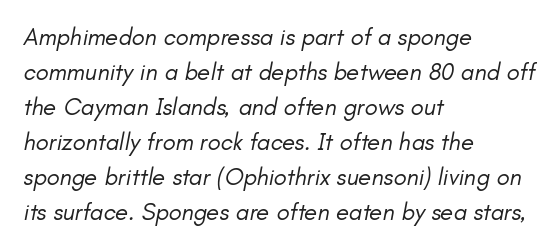
Between one letter and the next there's only the usual sliver of space. The rag falls on the right side of this text block. The block of text has a typical density, with ordinary space between rows. This is not heavy type; no bold has been used. These lines were composed using italics. Anything drawn beneath the words? Only blank space.
